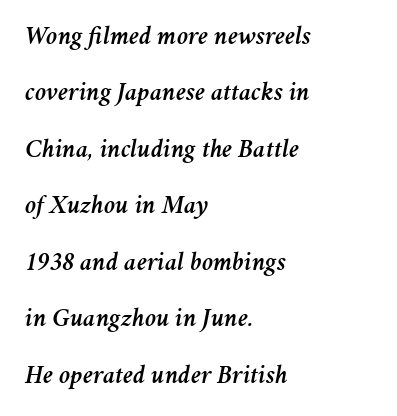
{"italic": "yes", "lean": "right", "slant_degrees": 11, "underline": "no", "align": "left", "line_spacing": "loose", "line_spacing_ratio": 2.17, "letter_spacing": "normal", "letter_spacing_em": 0.0, "glyph_px": 26}
